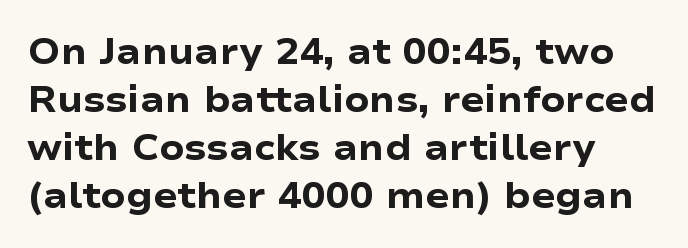
The image shows 36 px heavy, wide sans-serif type, upright; set left-aligned, normal line spacing (1.33x), normal letter spacing, not underlined; low stroke contrast and a medium x-height.
